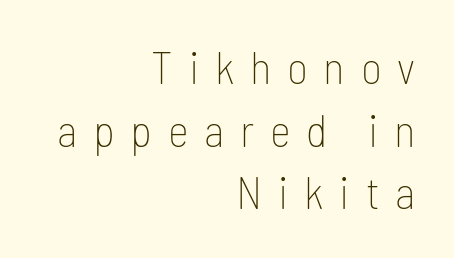
{"serif": "no", "italic": "no", "bold": "no", "weight": "thin", "width": "condensed", "stroke_contrast": "low", "x_height": "medium", "monospaced": "no", "underline": "no", "align": "right", "line_spacing": "normal", "line_spacing_ratio": 1.39, "letter_spacing": "wide", "letter_spacing_em": 0.35, "glyph_px": 45}
